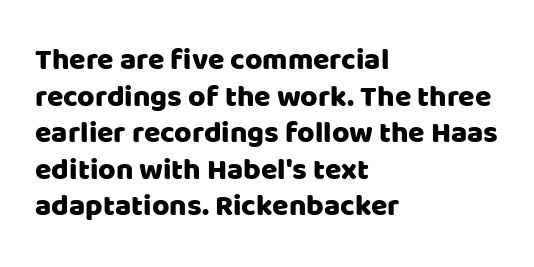
The image shows 30 px sans-serif type, upright; set left-aligned, line spacing 1.22x, normal letter spacing, not underlined; low stroke contrast and a large x-height.
